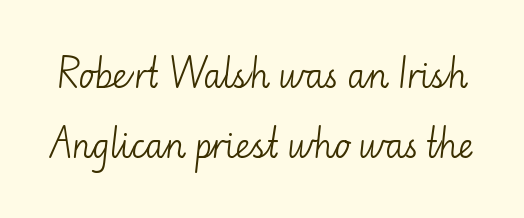
The image shows 33 px light sans-serif type; set loose line spacing (2.12x), normal letter spacing, not underlined; low stroke contrast and a small x-height.
